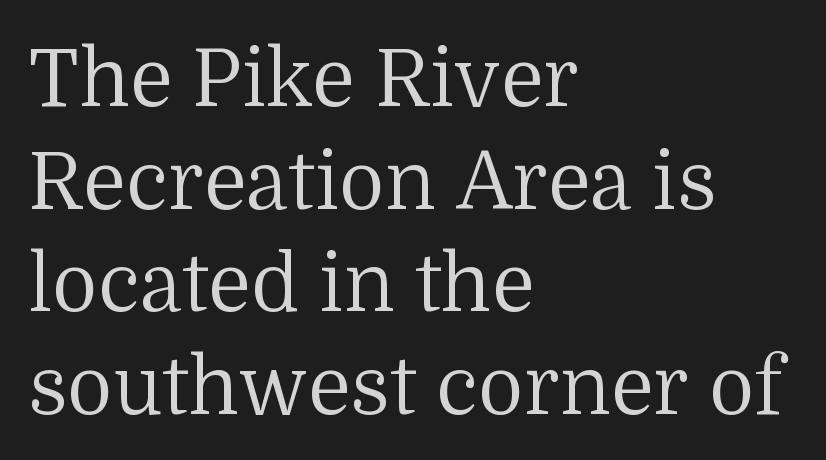
{"serif": "yes", "italic": "no", "bold": "no", "weight": "regular", "width": "normal", "stroke_contrast": "medium", "x_height": "medium", "monospaced": "no", "underline": "no", "align": "left", "line_spacing": "normal", "line_spacing_ratio": 1.3, "letter_spacing": "normal", "letter_spacing_em": 0.0, "glyph_px": 79}
